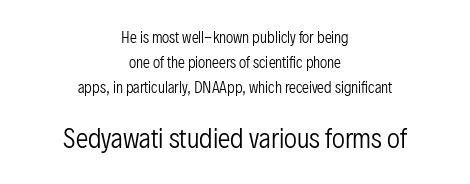
Q: Is the text bold? A: No.
Q: Is the text italic (slanted)? A: No, it is upright.
Q: Is the text underlined? A: No.
Q: How is the paragraph aligned? A: Centered.
Q: Is the spacing between letters normal or unusually wide? A: Normal.
Q: Which block of text is set in a larger size, the first (top) or the second (bottom)? A: The second (bottom) one.
